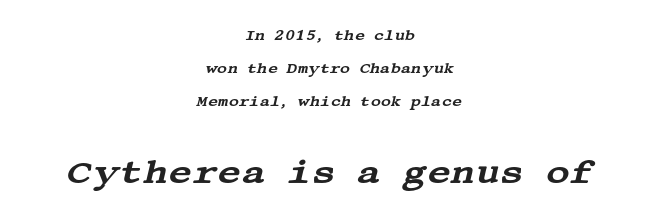
Q: Is the text italic (slanted)? A: Yes, it leans right by about 13 degrees.
Q: Is the typeface a serif or a sans-serif typeface? A: Serif.
Q: Is the text underlined? A: No.
Q: How is the paragraph aligned? A: Centered.
Q: Is the spacing between letters normal or unusually wide? A: Normal.
Q: Is the spacing between lines tight, normal or loose? A: Loose.
Q: Which block of text is set in a larger size, the first (top) or the second (bottom)? A: The second (bottom) one.
Q: Width (condensed, normal, or wide)? A: Wide.
Q: Stroke contrast? A: Medium.
Q: x-height? A: Large.
